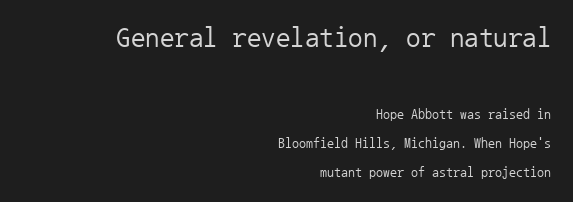
Q: Is the text bold? A: No.
Q: Is the text italic (slanted)? A: No, it is upright.
Q: Is the typeface a serif or a sans-serif typeface? A: Sans-serif.
Q: Is the text underlined? A: No.
Q: How is the paragraph aligned? A: Right-aligned.
Q: Is the spacing between letters normal or unusually wide? A: Normal.
Q: Is the spacing between lines tight, normal or loose? A: Loose.
Q: Which block of text is set in a larger size, the first (top) or the second (bottom)? A: The first (top) one.
Q: Width (condensed, normal, or wide)? A: Normal.
Q: Stroke contrast? A: Low.
Q: x-height? A: Medium.
Q: Monospaced? A: Yes.
